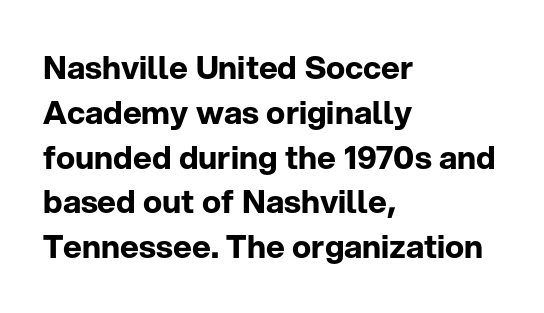
{"serif": "no", "italic": "no", "bold": "yes", "weight": "bold", "width": "normal", "stroke_contrast": "low", "x_height": "medium", "monospaced": "no", "underline": "no", "align": "left", "line_spacing": "normal", "line_spacing_ratio": 1.4, "letter_spacing": "normal", "letter_spacing_em": 0.0, "glyph_px": 32}
